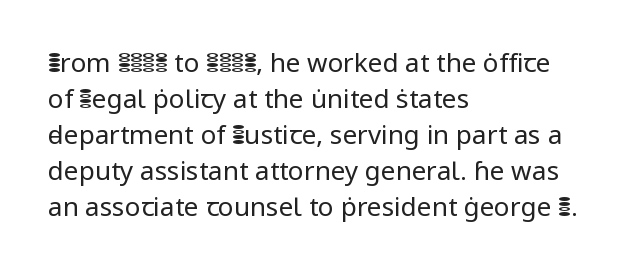
The characters are drawn with everyday or finer stroke widths. Line beginnings align vertically; line endings do not. Rule under the text: the space is simply empty. Words appear dense and cohesive because spacing is normal. Whoever set this chose a conventional vertical rhythm. Rendered with straight, roman letterforms.
